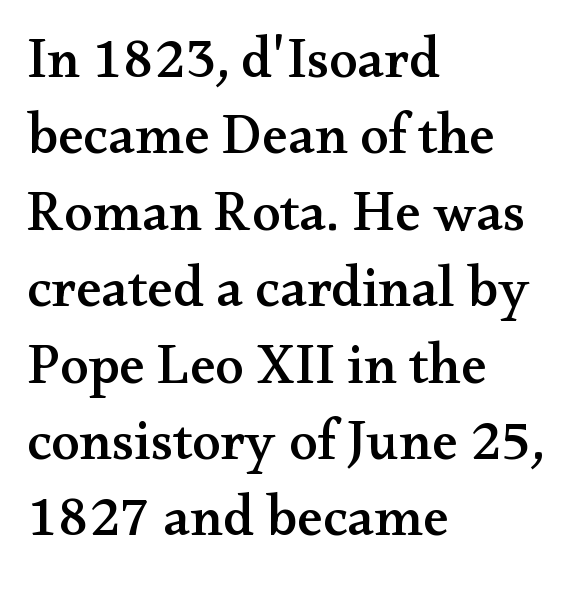
The ragged edge is on the right, which tells us the setting is flush left. This sample has the flowing, uneven cadence of proportional lettering. Examine the stroke ends and you'll spot serifs. The foot of each line stays bare and open.
